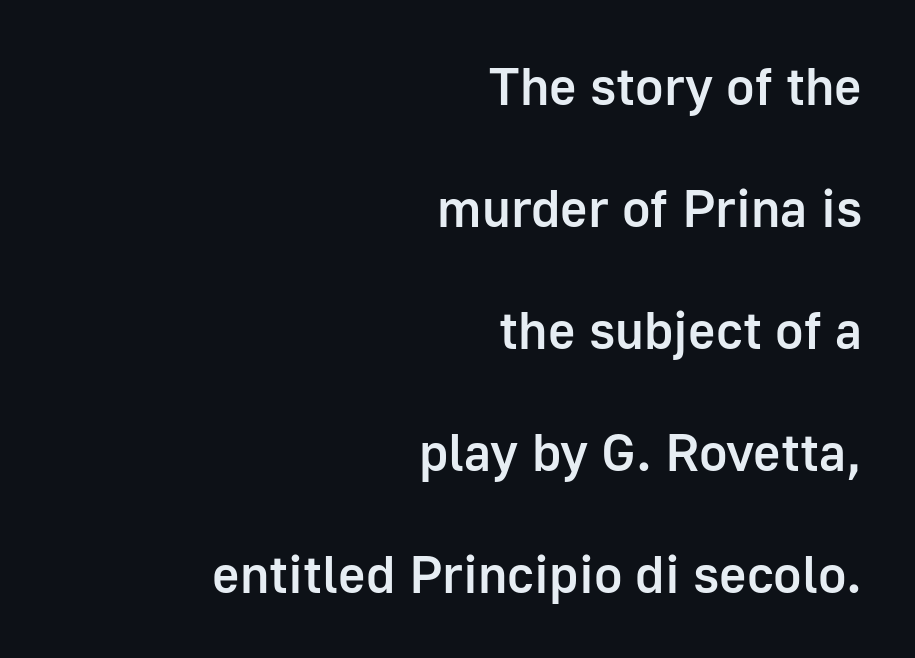
The image shows 53 px semibold sans-serif type, upright; set right-aligned, loose line spacing (2.3x), normal letter spacing, not underlined; low stroke contrast and a medium x-height.
